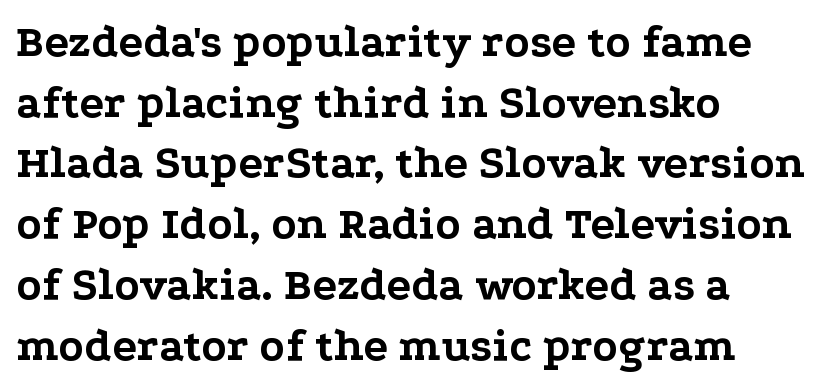
Notice how the stems are strictly vertical — no italics here. Here the designer chose a conventional face with non-uniform glyph widths. The designer went with a serif here, giving each stem small feet. Honestly, there is no underline to notice here at all. Caption: standard tracking, unaltered. The leading is moderate, giving the passage an even texture.
